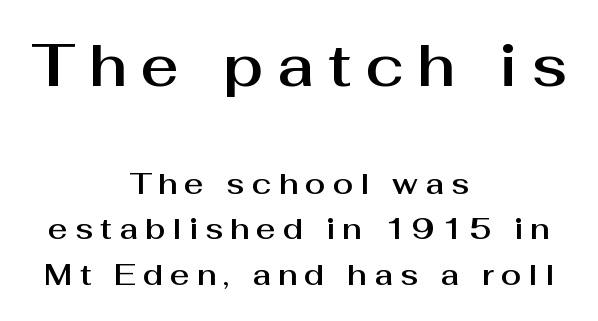
Inter-character spacing is expanded well beyond the font's built-in metrics. Caption: upper text group enlarged, lower text group reduced. Descenders are the only things crossing below the line. The passage shown is typed in a proportional face where columns would drift. The lines sit at an ordinary, default distance from one another.
